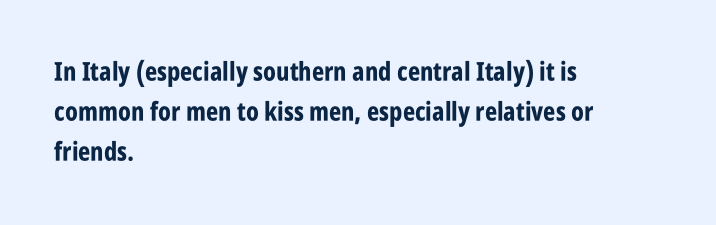
The image shows 26 px bold type, upright; set left-aligned, normal line spacing (1.54x), normal letter spacing, not underlined.
